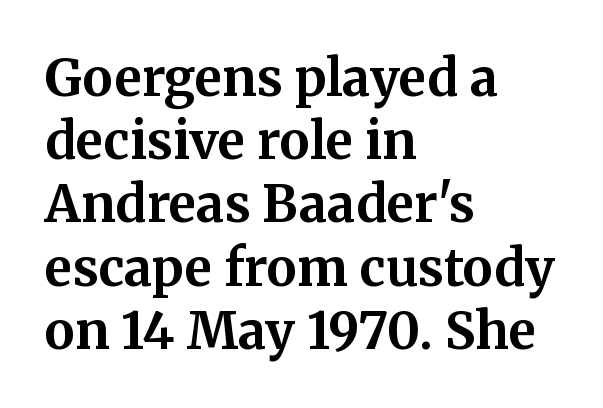
{"serif": "yes", "italic": "no", "bold": "yes", "weight": "bold", "width": "normal", "stroke_contrast": "medium", "x_height": "medium", "monospaced": "no", "underline": "no", "align": "left", "line_spacing_ratio": 1.24, "letter_spacing": "normal", "letter_spacing_em": 0.0, "glyph_px": 51}
